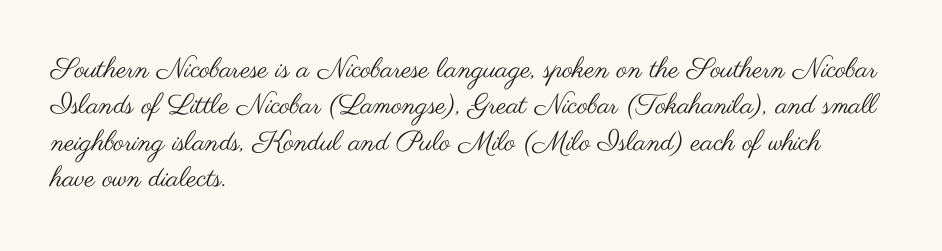
Q: Is the text bold? A: No.
Q: Is the text italic (slanted)? A: Yes.
Q: Is the typeface a serif or a sans-serif typeface? A: Sans-serif.
Q: Is the text underlined? A: No.
Q: How is the paragraph aligned? A: Left-aligned.
Q: Is the spacing between letters normal or unusually wide? A: Normal.
Q: Is the spacing between lines tight, normal or loose? A: Normal.
Q: Width (condensed, normal, or wide)? A: Wide.
Q: Stroke contrast? A: Medium.
Q: x-height? A: Small.
Q: Monospaced? A: No.
